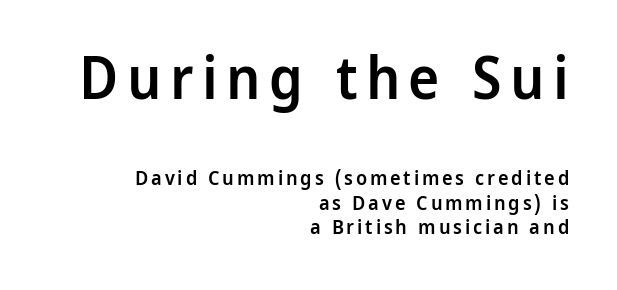
{"serif": "no", "italic": "no", "bold": "semi", "weight": "semibold", "width": "normal", "stroke_contrast": "low", "x_height": "medium", "monospaced": "no", "underline": "no", "align": "right", "line_spacing_ratio": 1.22, "larger_block": "first", "size_ratio": 2.95, "glyph_px": 59}
